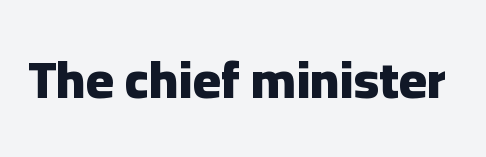
{"serif": "no", "italic": "no", "bold": "yes", "weight": "heavy", "width": "normal", "stroke_contrast": "low", "x_height": "medium", "monospaced": "no", "underline": "no", "letter_spacing": "normal", "letter_spacing_em": 0.0, "glyph_px": 53}
